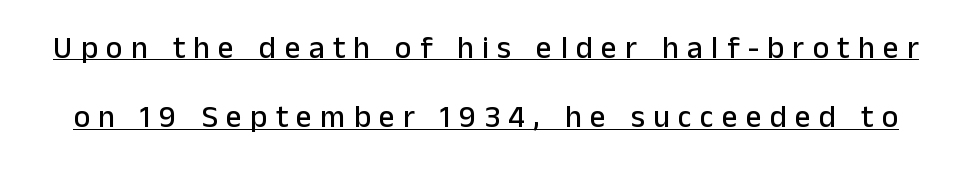
{"serif": "no", "italic": "no", "width": "normal", "stroke_contrast": "low", "x_height": "medium", "monospaced": "no", "underline": "yes", "line_spacing": "loose", "line_spacing_ratio": 2.24, "letter_spacing": "wide", "letter_spacing_em": 0.27, "glyph_px": 31}
